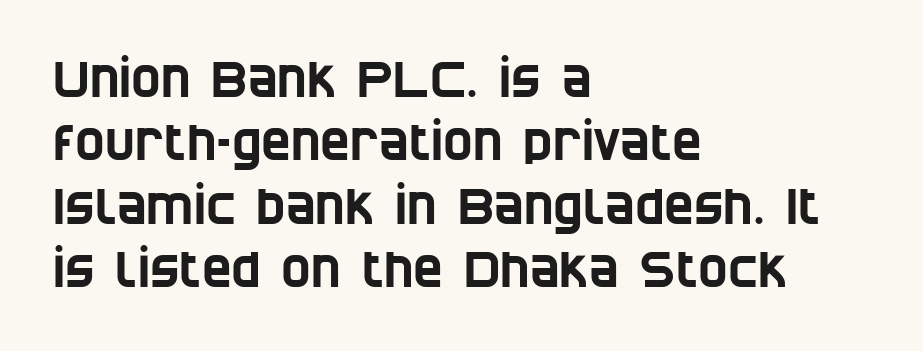
{"serif": "no", "width": "condensed", "stroke_contrast": "low", "x_height": "large", "monospaced": "no", "underline": "no", "align": "left", "line_spacing": "normal", "line_spacing_ratio": 1.27, "letter_spacing": "normal", "letter_spacing_em": 0.0, "glyph_px": 50}
